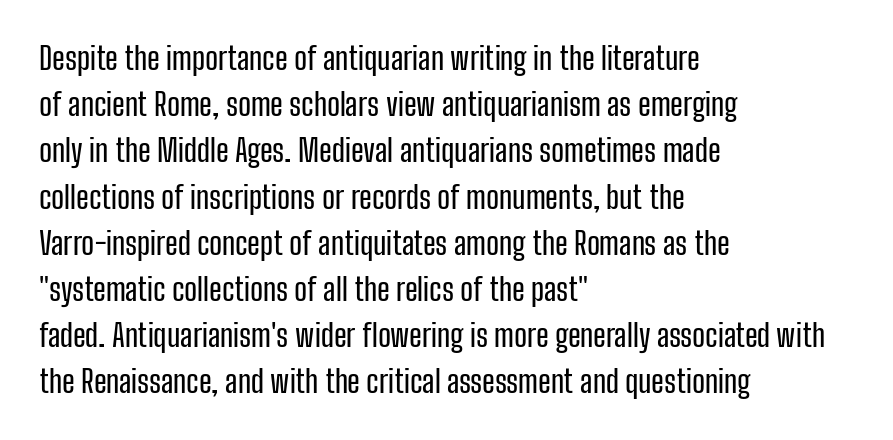
{"serif": "no", "italic": "no", "width": "condensed", "stroke_contrast": "low", "x_height": "medium", "monospaced": "no", "underline": "no", "align": "left", "line_spacing": "normal", "line_spacing_ratio": 1.49, "letter_spacing": "normal", "letter_spacing_em": 0.0, "glyph_px": 31}
